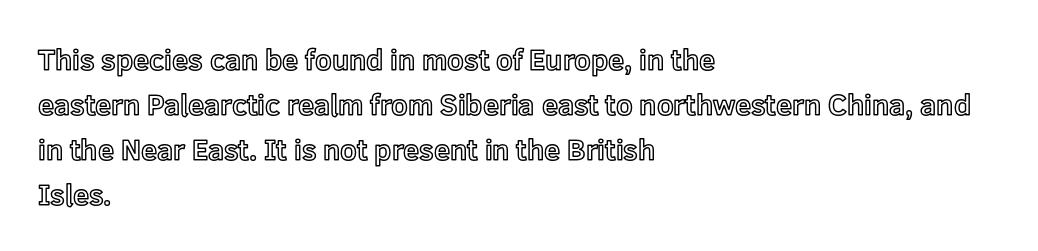
The image shows 29 px text type, upright; set left-aligned, normal line spacing (1.55x), normal letter spacing, not underlined; a medium x-height.
